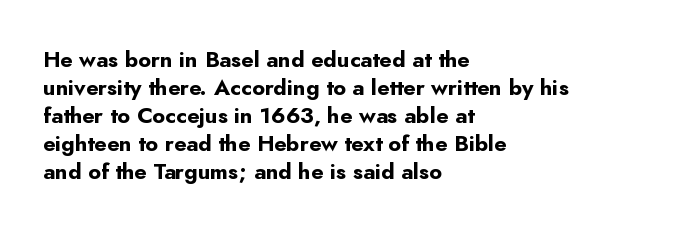
The image shows 22 px bold type, upright; set left-aligned, normal line spacing (1.27x), normal letter spacing, not underlined.
